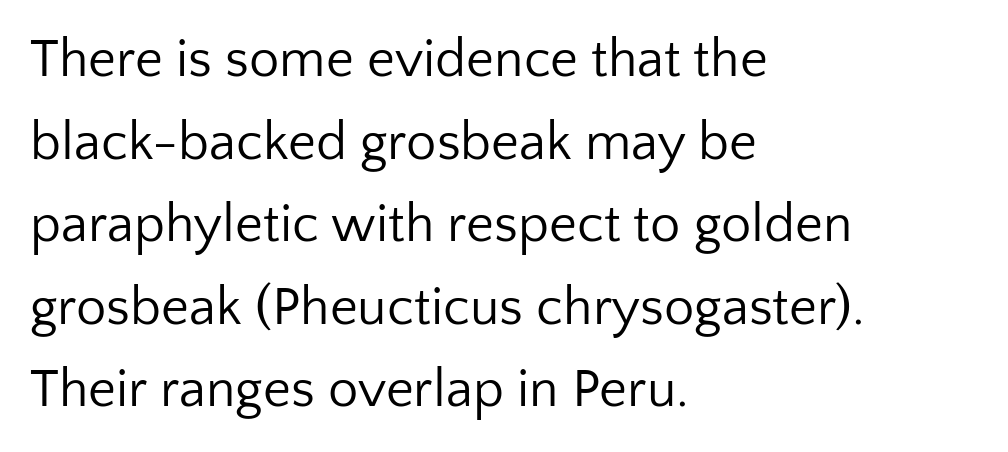
Q: Is the text bold? A: No.
Q: Is the text italic (slanted)? A: No, it is upright.
Q: Is the typeface a serif or a sans-serif typeface? A: Sans-serif.
Q: Is the text underlined? A: No.
Q: How is the paragraph aligned? A: Left-aligned.
Q: Is the spacing between letters normal or unusually wide? A: Normal.
Q: Is the spacing between lines tight, normal or loose? A: Normal.
Q: Width (condensed, normal, or wide)? A: Normal.
Q: Stroke contrast? A: Low.
Q: x-height? A: Medium.
Q: Monospaced? A: No.
